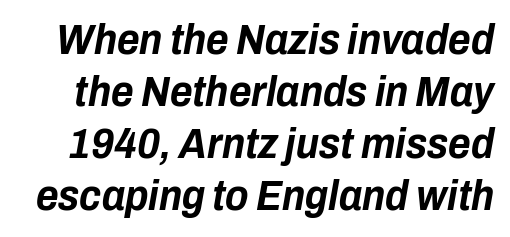
{"italic": "yes", "lean": "right", "slant_degrees": 10, "bold": "yes", "weight": "bold", "width": "condensed", "stroke_contrast": "low", "x_height": "medium", "monospaced": "no", "underline": "no", "line_spacing_ratio": 1.21, "letter_spacing": "normal", "letter_spacing_em": 0.0, "glyph_px": 43}
